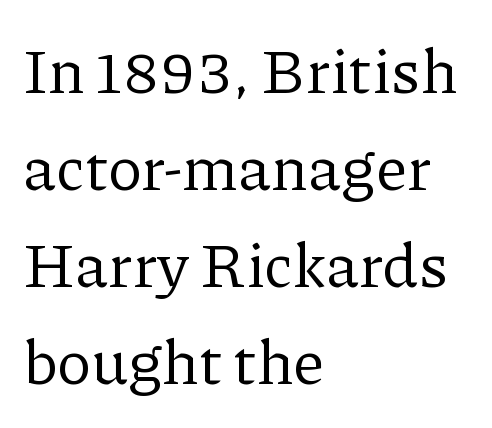
These lines sit exactly where default settings would place them. The rendering uses natural spacing where letterforms have individual widths. One-word summary of the alignment: left. Plain, unruled lines of type. Does extra space separate the letters? No, they use regular spacing.
